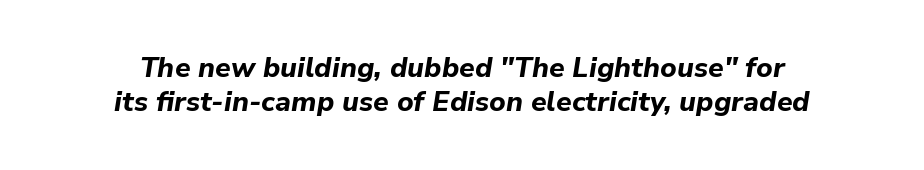
{"italic": "yes", "lean": "right", "slant_degrees": 9, "bold": "yes", "weight": "bold", "width": "normal", "stroke_contrast": "low", "x_height": "medium", "monospaced": "no", "underline": "no", "align": "center", "line_spacing_ratio": 1.23, "letter_spacing": "normal", "letter_spacing_em": 0.0, "glyph_px": 28}
